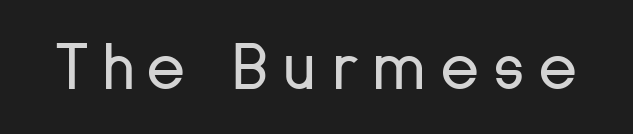
{"serif": "no", "italic": "no", "bold": "no", "weight": "regular", "width": "normal", "stroke_contrast": "low", "x_height": "medium", "monospaced": "no", "underline": "no", "letter_spacing": "wide", "letter_spacing_em": 0.21, "glyph_px": 64}
